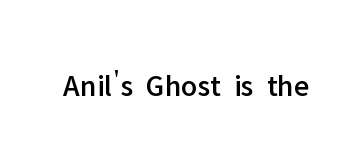
Italic? Not at all — the glyphs are vertical. Descender tails drop into unmarked territory. The glyphs in this specimen are sans serif. Spacing between characters is what you'd get straight out of the box.
